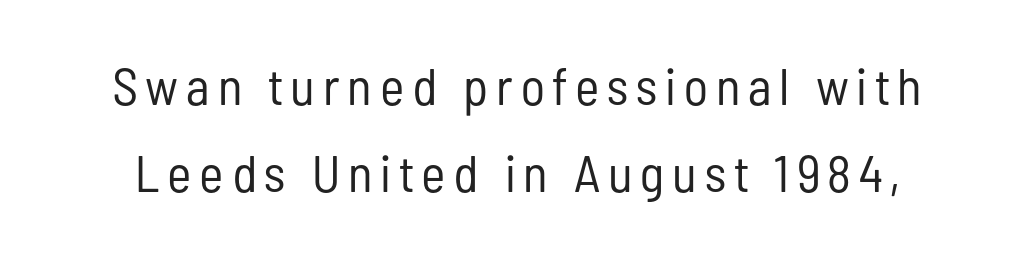
Q: Is the text bold? A: No.
Q: Is the text italic (slanted)? A: No, it is upright.
Q: Is the typeface a serif or a sans-serif typeface? A: Sans-serif.
Q: Is the text underlined? A: No.
Q: Is the spacing between lines tight, normal or loose? A: Normal.
Q: Width (condensed, normal, or wide)? A: Condensed.
Q: Stroke contrast? A: Low.
Q: x-height? A: Medium.
Q: Monospaced? A: No.
